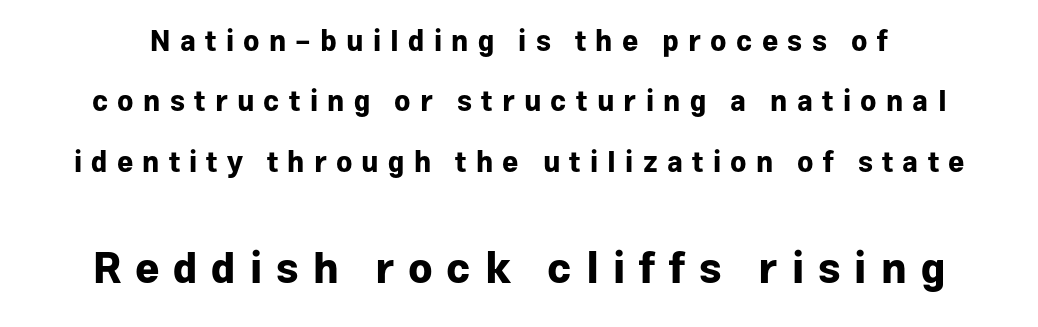
{"serif": "no", "italic": "no", "bold": "yes", "weight": "bold", "width": "normal", "stroke_contrast": "low", "x_height": "medium", "monospaced": "no", "underline": "no", "line_spacing": "loose", "line_spacing_ratio": 2.16, "letter_spacing": "wide", "letter_spacing_em": 0.33, "larger_block": "second", "size_ratio": 1.5, "glyph_px": 42}
